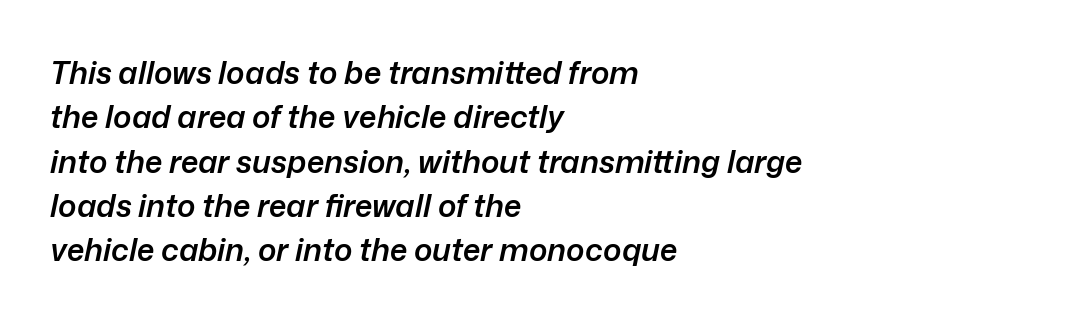
Q: Is the text bold? A: Semi-bold.
Q: Is the text italic (slanted)? A: Yes, it leans right by about 12 degrees.
Q: Is the text underlined? A: No.
Q: How is the paragraph aligned? A: Left-aligned.
Q: Is the spacing between letters normal or unusually wide? A: Normal.
Q: Is the spacing between lines tight, normal or loose? A: Normal.
Q: Width (condensed, normal, or wide)? A: Normal.
Q: Stroke contrast? A: Low.
Q: x-height? A: Medium.
Q: Monospaced? A: No.
